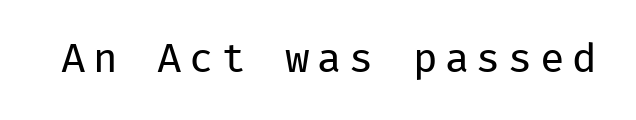
The image shows 41 px regular-weight sans-serif type, upright, monospaced; set not underlined; low stroke contrast and a medium x-height.
